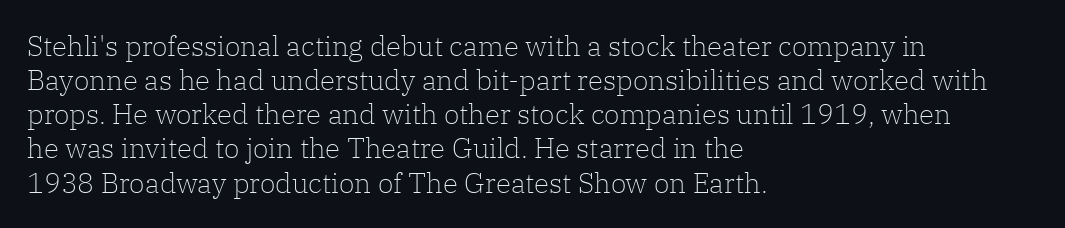
{"serif": "yes", "italic": "no", "bold": "no", "weight": "light", "width": "normal", "stroke_contrast": "low", "x_height": "medium", "monospaced": "no", "underline": "no", "align": "left", "line_spacing_ratio": 1.22, "letter_spacing": "normal", "letter_spacing_em": 0.0, "glyph_px": 28}
